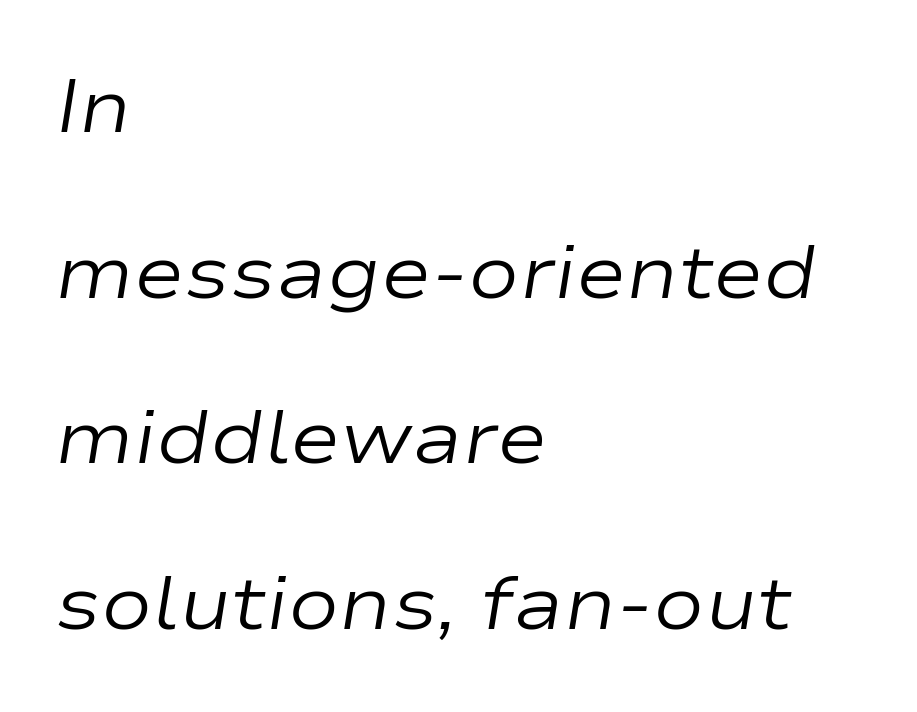
Q: Is the text bold? A: No.
Q: Is the text italic (slanted)? A: Yes, it leans right by about 9 degrees.
Q: Is the text underlined? A: No.
Q: How is the paragraph aligned? A: Left-aligned.
Q: Is the spacing between letters normal or unusually wide? A: Normal.
Q: Is the spacing between lines tight, normal or loose? A: Loose.
Q: Width (condensed, normal, or wide)? A: Wide.
Q: Stroke contrast? A: Low.
Q: x-height? A: Medium.
Q: Monospaced? A: No.
